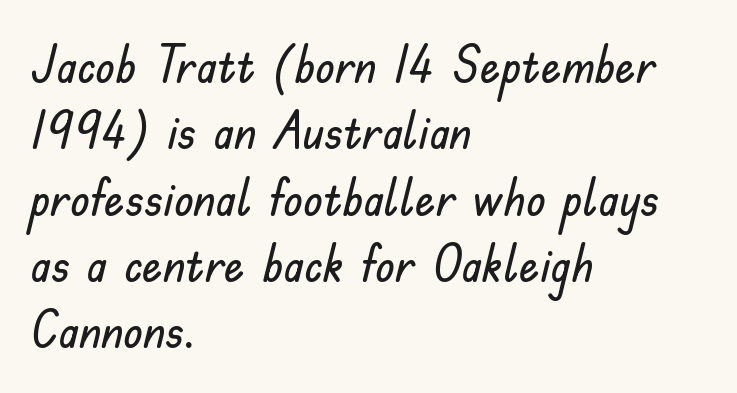
{"serif": "no", "width": "normal", "stroke_contrast": "low", "x_height": "small", "monospaced": "no", "underline": "no", "align": "left", "line_spacing": "normal", "line_spacing_ratio": 1.3, "letter_spacing": "normal", "letter_spacing_em": 0.0, "glyph_px": 51}
